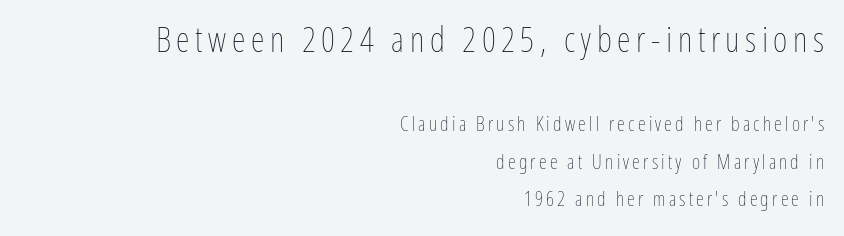
Q: Is the text bold? A: No.
Q: Is the text italic (slanted)? A: No, it is upright.
Q: Is the text underlined? A: No.
Q: How is the paragraph aligned? A: Right-aligned.
Q: Which block of text is set in a larger size, the first (top) or the second (bottom)? A: The first (top) one.
Q: Width (condensed, normal, or wide)? A: Condensed.
Q: Stroke contrast? A: Low.
Q: x-height? A: Medium.
Q: Monospaced? A: No.
